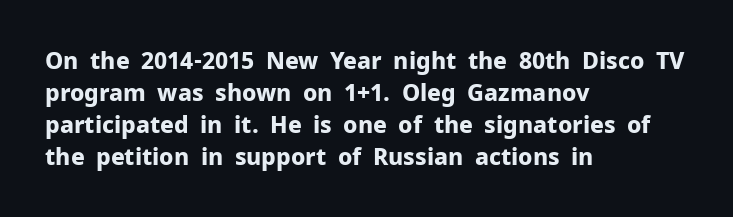
Q: Is the text bold? A: Yes.
Q: Is the text italic (slanted)? A: No, it is upright.
Q: Is the text underlined? A: No.
Q: How is the paragraph aligned? A: Left-aligned.
Q: Is the spacing between letters normal or unusually wide? A: Normal.
Q: Is the spacing between lines tight, normal or loose? A: Normal.
